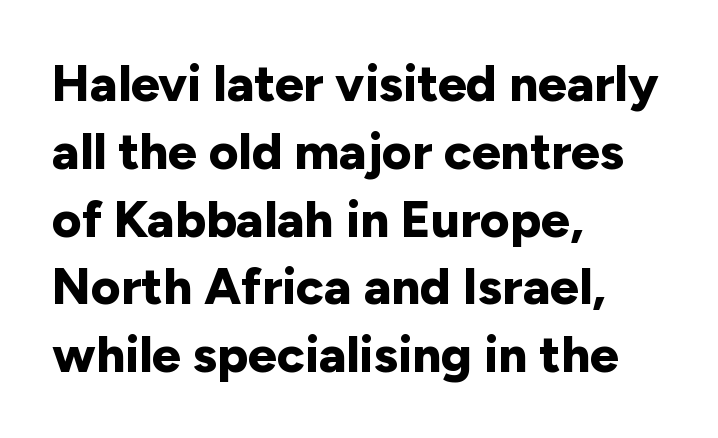
Varying glyph widths throughout — classic text-font behaviour. Typographic density is high because the face is bold. Compared with a centered layout, this one pins lines to the left instead. Notice how the stems are strictly vertical — no italics here.
